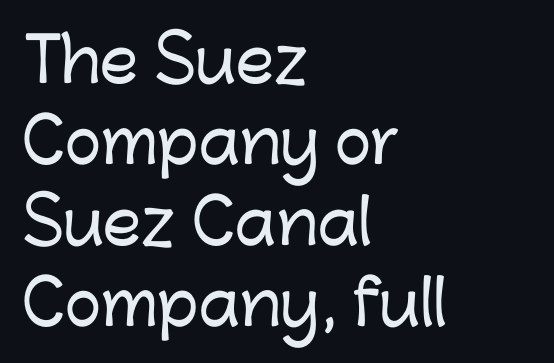
Standard letterfit; no display-style spreading of the glyphs. Nobody drew a line under any word here. The letters carry no serifs — their stems end cleanly without finishing strokes. Notice how descenders clear the ascenders below comfortably — that's standard leading. Posture: upright roman.
